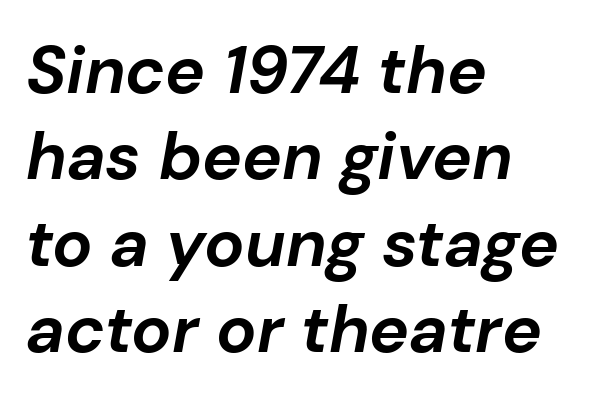
Q: Is the text bold? A: Yes.
Q: Is the text italic (slanted)? A: Yes, it leans right by about 10 degrees.
Q: Is the text underlined? A: No.
Q: How is the paragraph aligned? A: Left-aligned.
Q: Is the spacing between letters normal or unusually wide? A: Normal.
Q: Is the spacing between lines tight, normal or loose? A: Normal.
Q: Width (condensed, normal, or wide)? A: Normal.
Q: Stroke contrast? A: Low.
Q: x-height? A: Medium.
Q: Monospaced? A: No.
